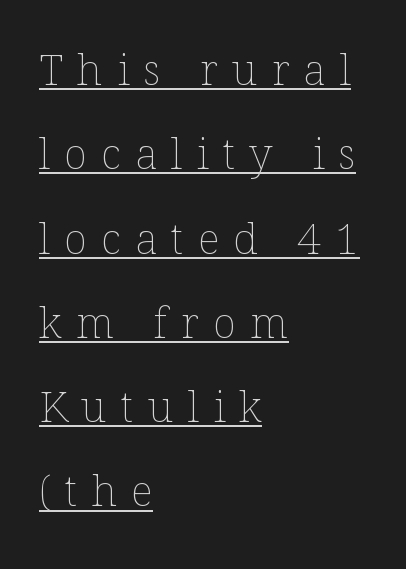
Stroke thickness stays within the range of a standard reading face or lighter. Here the glyphs are tracked loosely, breaking word shapes into spaced letters. This sample trades compactness for vertical openness between lines. The setting favours the left margin, as ordinary paragraphs usually do.
